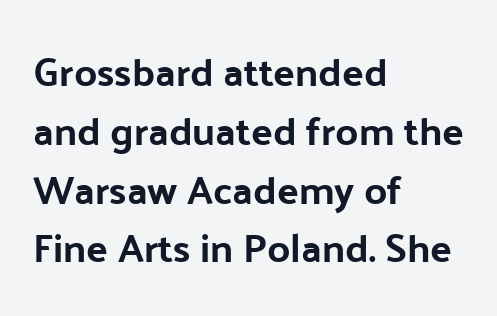
Q: Is the text bold? A: Yes.
Q: Is the text italic (slanted)? A: No, it is upright.
Q: Is the typeface a serif or a sans-serif typeface? A: Sans-serif.
Q: Is the text underlined? A: No.
Q: How is the paragraph aligned? A: Left-aligned.
Q: Is the spacing between letters normal or unusually wide? A: Normal.
Q: Is the spacing between lines tight, normal or loose? A: Normal.
Q: Width (condensed, normal, or wide)? A: Normal.
Q: Stroke contrast? A: Low.
Q: x-height? A: Medium.
Q: Monospaced? A: No.
